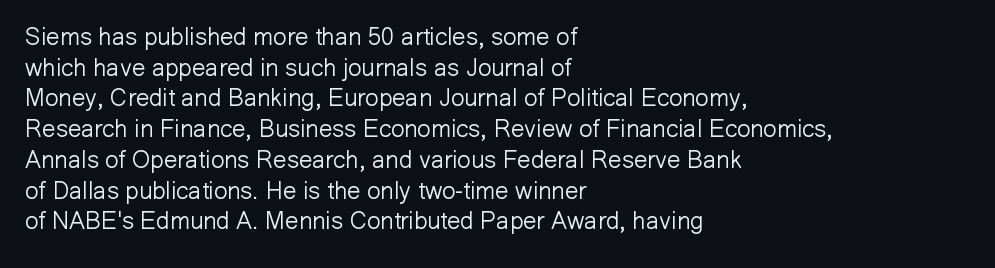
Is the type heavy? It reads as light-to-regular instead. Leftover space on each line is placed entirely after the last word. Characters follow at the spacing the type designer built in. The passage shown stacks its lines at a standard gap.
